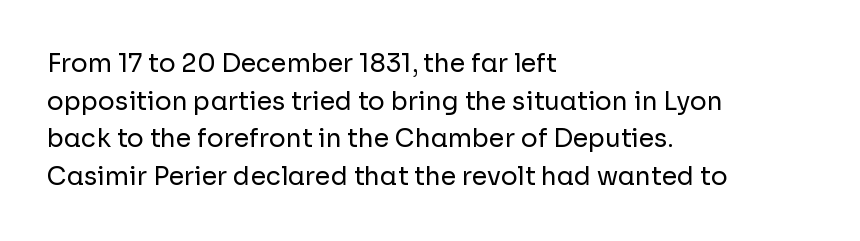
{"italic": "no", "bold": "no", "underline": "no", "align": "left", "line_spacing": "normal", "line_spacing_ratio": 1.51, "letter_spacing": "normal", "letter_spacing_em": 0.0, "glyph_px": 25}
